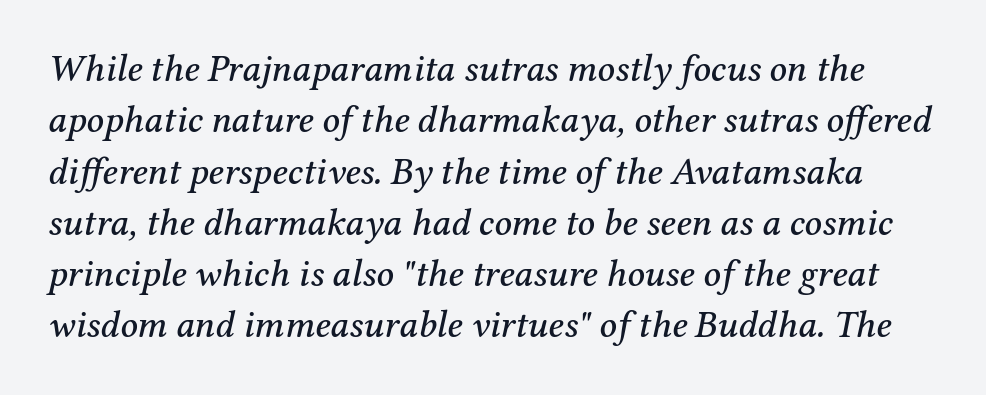
The image shows 38 px serif type, italic (leaning right); set normal line spacing (1.35x), normal letter spacing, not underlined; medium stroke contrast and a medium x-height.
